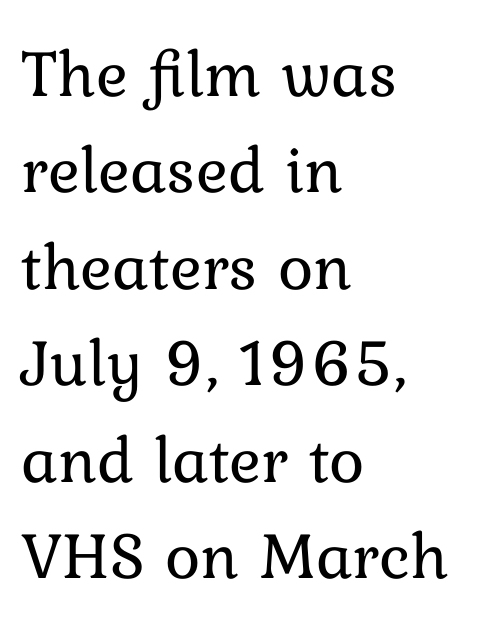
{"italic": "no", "bold": "no", "weight": "regular", "width": "normal", "stroke_contrast": "low", "x_height": "medium", "monospaced": "no", "underline": "no", "align": "left", "line_spacing": "normal", "line_spacing_ratio": 1.44, "letter_spacing": "normal", "letter_spacing_em": 0.0, "glyph_px": 67}
